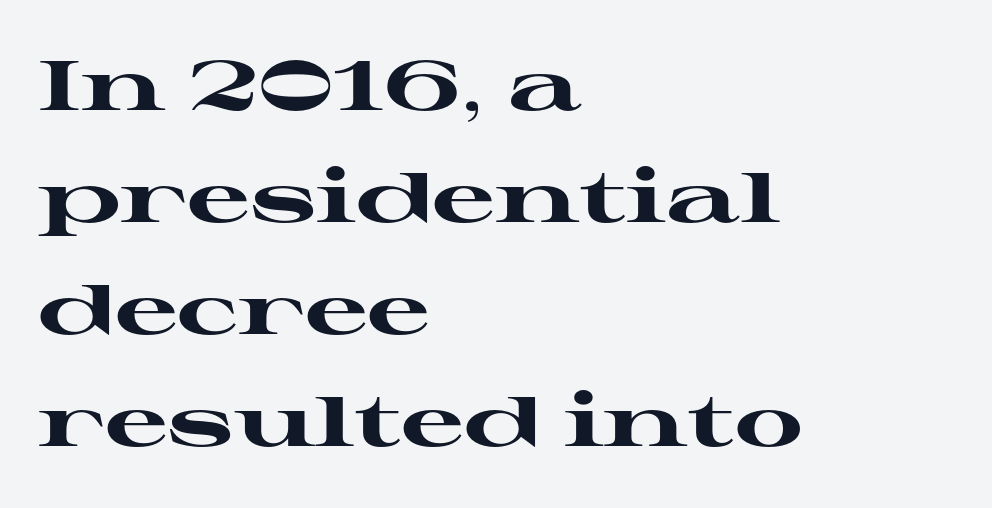
The image shows 70 px heavy, wide serif type, upright; set left-aligned, normal line spacing (1.6x), normal letter spacing, not underlined; high stroke contrast and a medium x-height.
